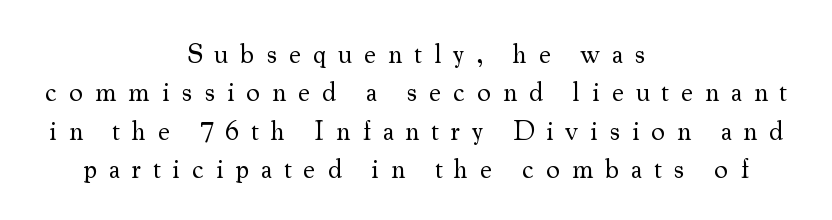
Q: Is the text bold? A: No.
Q: Is the text italic (slanted)? A: No, it is upright.
Q: Is the text underlined? A: No.
Q: How is the paragraph aligned? A: Centered.
Q: Is the spacing between letters normal or unusually wide? A: Unusually wide.
Q: Is the spacing between lines tight, normal or loose? A: Normal.
